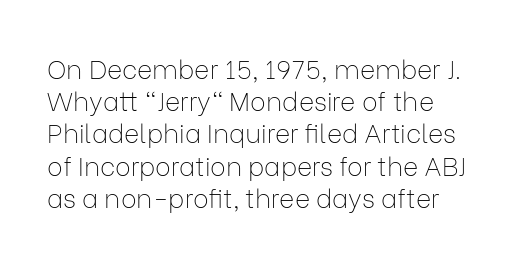
{"italic": "no", "bold": "no", "underline": "no", "align": "left", "line_spacing_ratio": 1.24, "letter_spacing": "normal", "letter_spacing_em": 0.0, "glyph_px": 26}
